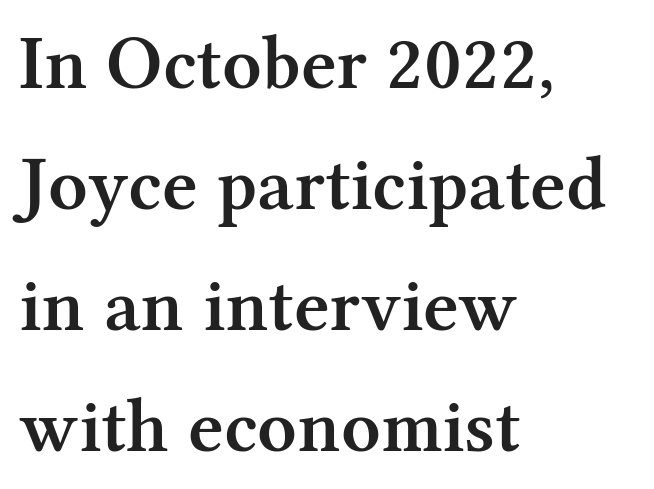
{"serif": "yes", "italic": "no", "bold": "semi", "weight": "semibold", "width": "normal", "stroke_contrast": "medium", "x_height": "medium", "monospaced": "no", "underline": "no", "align": "left", "line_spacing": "normal", "line_spacing_ratio": 1.57, "letter_spacing": "normal", "letter_spacing_em": 0.0, "glyph_px": 77}
